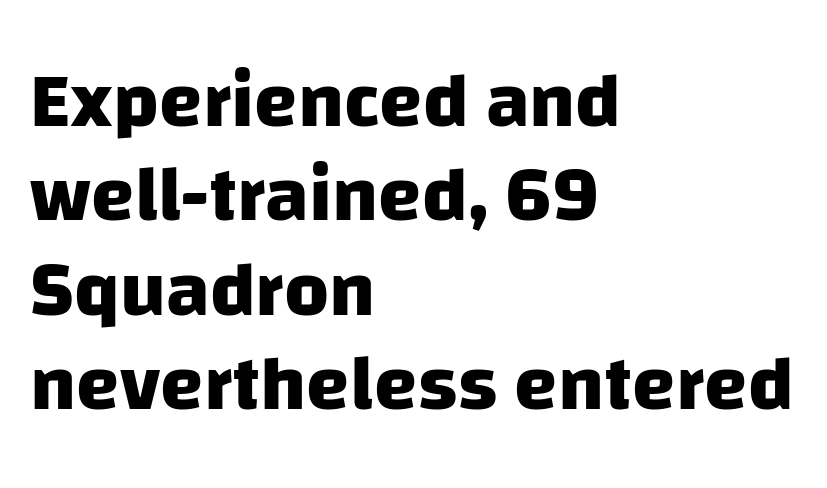
The image shows 78 px heavy sans-serif type; set left-aligned, line spacing 1.21x, normal letter spacing, not underlined; low stroke contrast and a large x-height.
